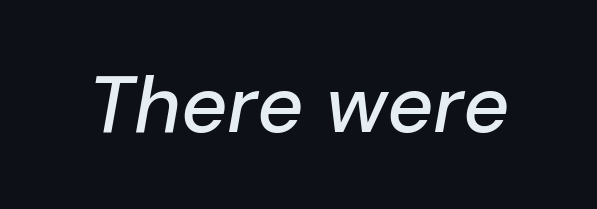
Q: Is the text italic (slanted)? A: Yes, it leans right by about 10 degrees.
Q: Is the text underlined? A: No.
Q: Is the spacing between letters normal or unusually wide? A: Normal.
Q: Width (condensed, normal, or wide)? A: Normal.
Q: Stroke contrast? A: Low.
Q: x-height? A: Medium.
Q: Monospaced? A: No.
